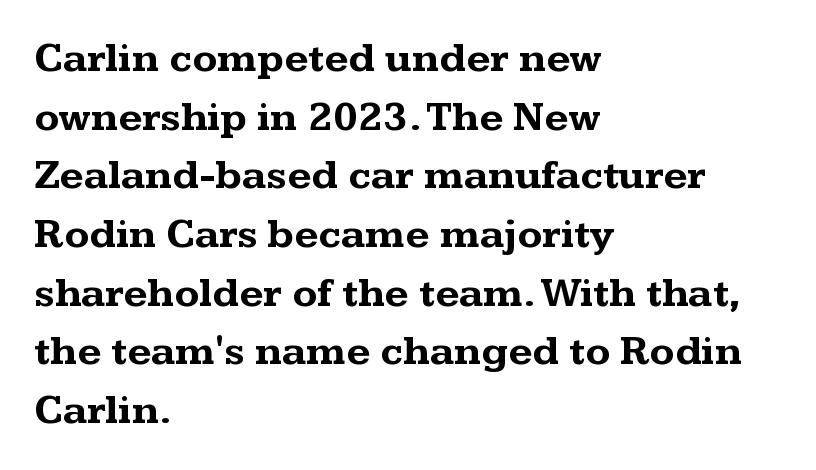
Q: Is the text bold? A: Yes.
Q: Is the text italic (slanted)? A: No, it is upright.
Q: Is the typeface a serif or a sans-serif typeface? A: Serif.
Q: Is the text underlined? A: No.
Q: How is the paragraph aligned? A: Left-aligned.
Q: Is the spacing between letters normal or unusually wide? A: Normal.
Q: Is the spacing between lines tight, normal or loose? A: Normal.
Q: Width (condensed, normal, or wide)? A: Wide.
Q: Stroke contrast? A: Medium.
Q: x-height? A: Medium.
Q: Monospaced? A: No.
